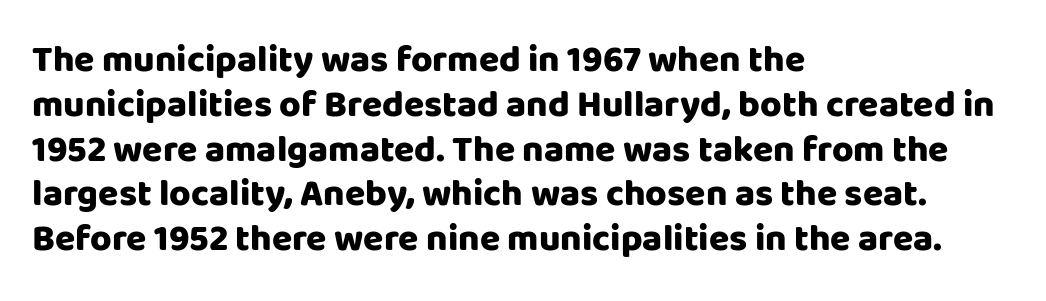
Do the characters align in a grid? No, the font is proportional. If you drew a line through each stem, it would be perfectly vertical. Look at the bottom of the vertical strokes: they stop flat, with no serifs. Heft: maximum for text — a bold.
